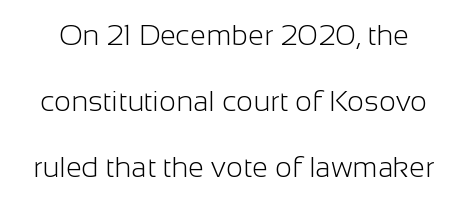
{"serif": "no", "italic": "no", "bold": "no", "weight": "light", "width": "normal", "stroke_contrast": "low", "x_height": "medium", "monospaced": "no", "underline": "no", "line_spacing": "loose", "line_spacing_ratio": 2.27, "letter_spacing": "normal", "letter_spacing_em": 0.0, "glyph_px": 29}
